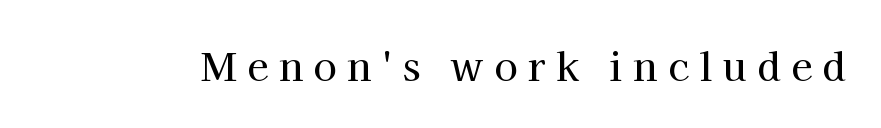
{"serif": "yes", "italic": "no", "width": "normal", "stroke_contrast": "high", "x_height": "medium", "monospaced": "no", "underline": "no", "letter_spacing": "wide", "letter_spacing_em": 0.28, "glyph_px": 38}
